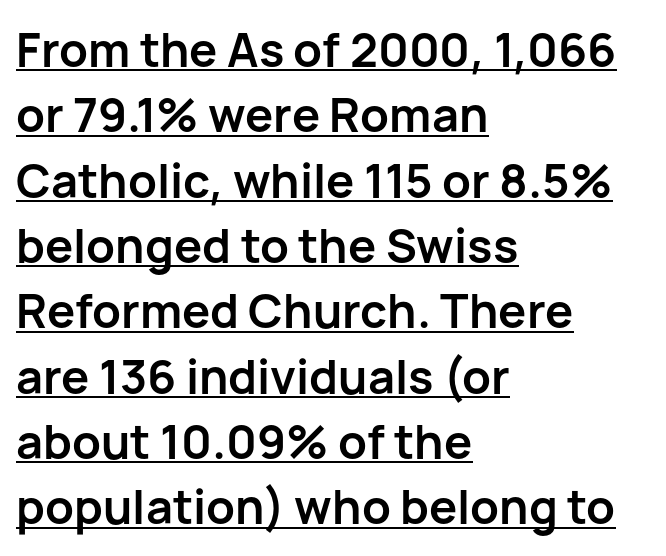
The rendered words wear a rule along their underside. One glance says typical: line gaps are just what's usual. Which margin do the lines hug? The left one — the right edge is uneven. Do the characters align in a grid? No, the font is proportional. Every character sits straight up, as roman type does.
